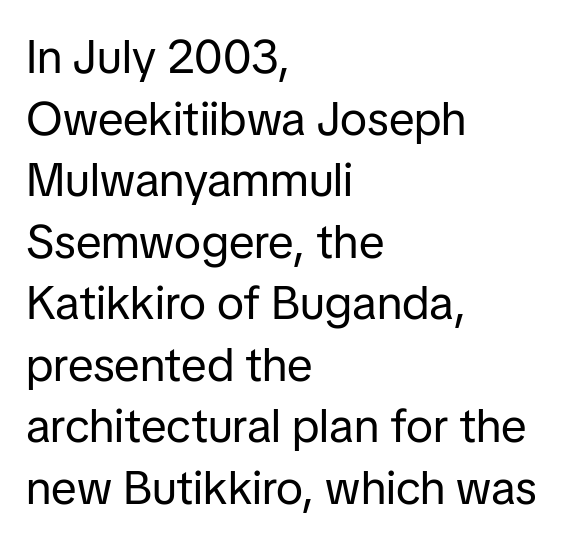
The image shows 47 px regular-weight sans-serif type, upright; set left-aligned, normal line spacing (1.31x), normal letter spacing, not underlined; low stroke contrast and a medium x-height.
